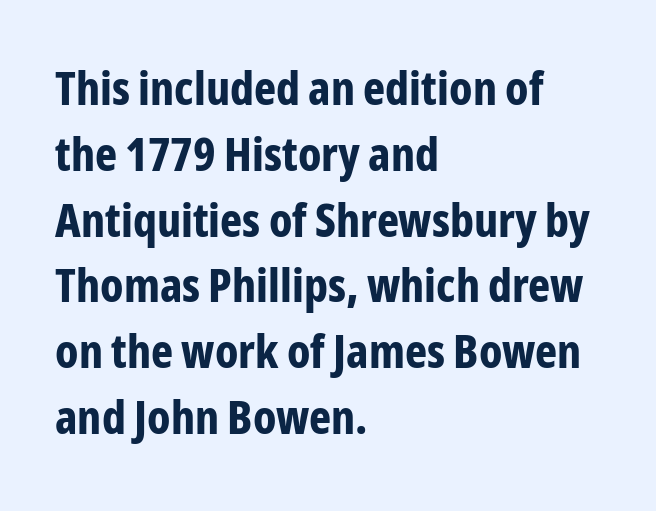
The image shows 47 px bold, condensed sans-serif type, upright; set left-aligned, normal line spacing (1.4x), normal letter spacing, not underlined; low stroke contrast and a medium x-height.
